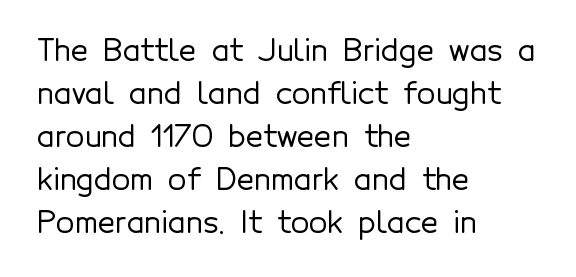
The image shows 30 px sans-serif type, upright; set left-aligned, normal line spacing (1.43x), normal letter spacing, not underlined; a medium x-height.
